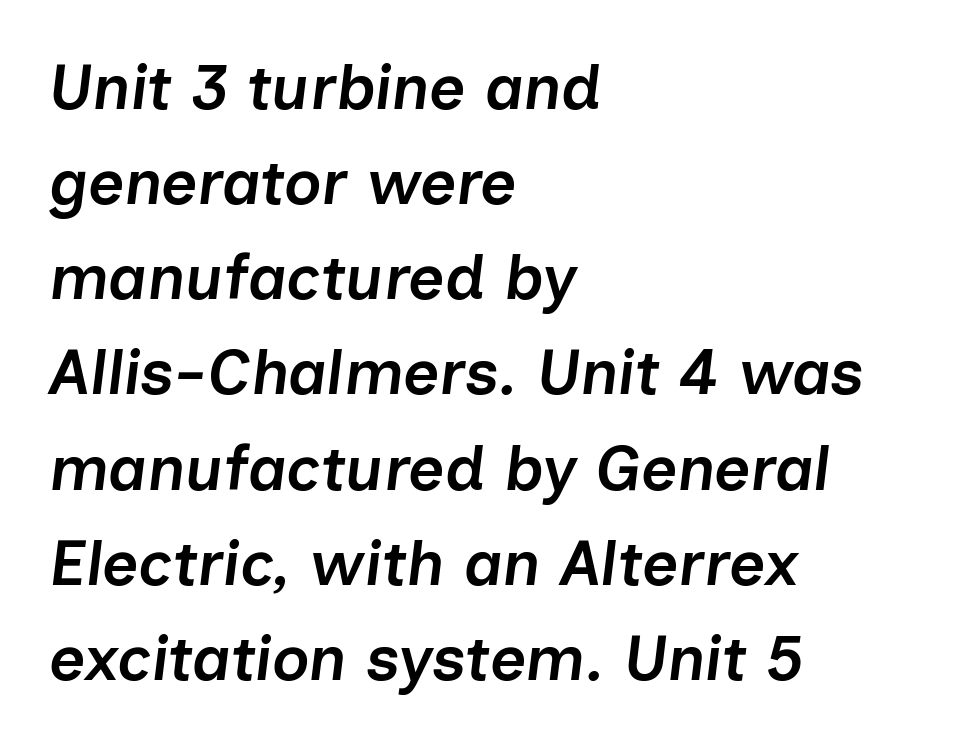
{"italic": "yes", "lean": "right", "slant_degrees": 7, "bold": "semi", "weight": "semibold", "width": "normal", "stroke_contrast": "low", "x_height": "medium", "monospaced": "no", "underline": "no", "align": "left", "line_spacing": "normal", "line_spacing_ratio": 1.51, "letter_spacing": "normal", "letter_spacing_em": 0.0, "glyph_px": 63}
